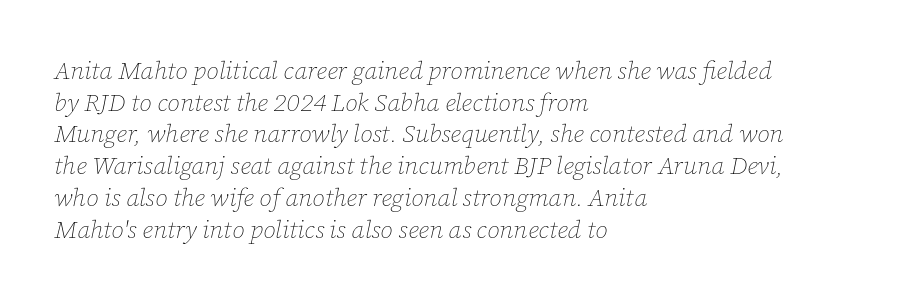
The image shows 25 px text type, italic (leaning right); set left-aligned, normal line spacing (1.27x), normal letter spacing, not underlined.
